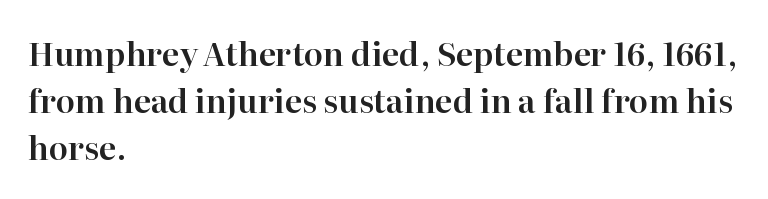
{"serif": "yes", "italic": "no", "width": "normal", "stroke_contrast": "high", "x_height": "medium", "monospaced": "no", "underline": "no", "align": "left", "line_spacing": "normal", "line_spacing_ratio": 1.47, "letter_spacing": "normal", "letter_spacing_em": 0.0, "glyph_px": 32}
